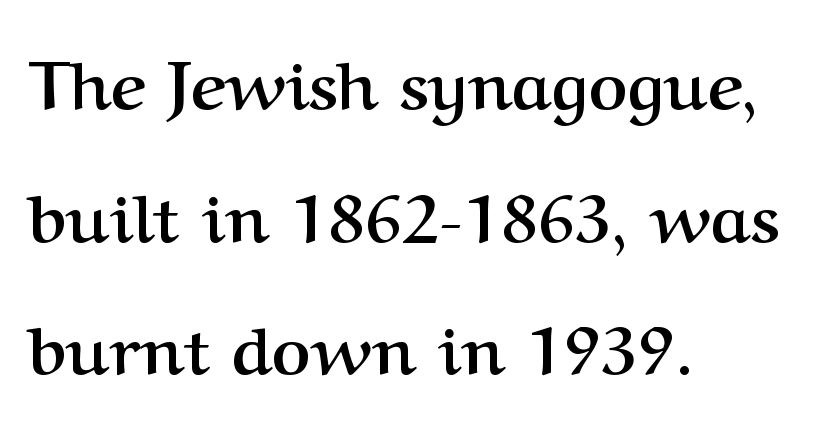
Q: Is the text bold? A: Yes.
Q: Is the text italic (slanted)? A: No, it is upright.
Q: Is the typeface a serif or a sans-serif typeface? A: Serif.
Q: Is the text underlined? A: No.
Q: How is the paragraph aligned? A: Left-aligned.
Q: Is the spacing between letters normal or unusually wide? A: Normal.
Q: Is the spacing between lines tight, normal or loose? A: Loose.
Q: Width (condensed, normal, or wide)? A: Normal.
Q: Stroke contrast? A: Medium.
Q: x-height? A: Medium.
Q: Monospaced? A: No.
